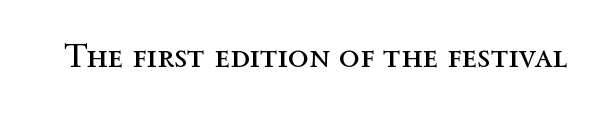
The image shows 34 px regular-weight type, upright; set normal letter spacing, not underlined; a medium x-height.
